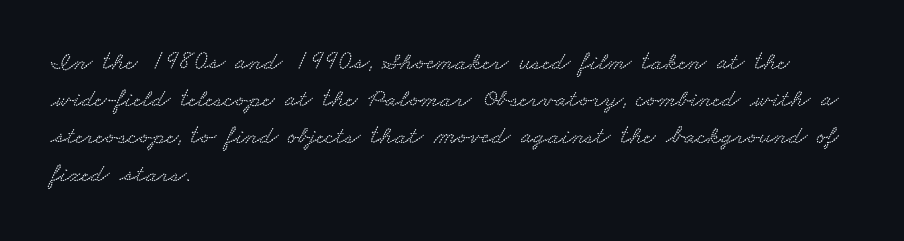
{"underline": "no", "align": "left", "line_spacing": "normal", "line_spacing_ratio": 1.43, "letter_spacing": "normal", "letter_spacing_em": 0.0, "glyph_px": 26}
